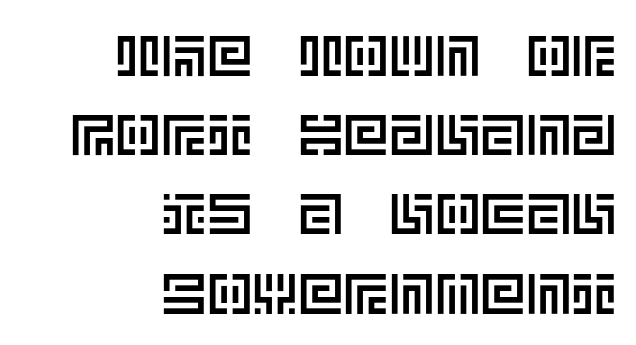
The paragraph has a hard right edge and a soft left edge. No italicization has been applied; the sample stays upright. Tracking here is standard; glyphs follow each other at the usual distance. Compared with typical paragraphs, the rows here are spaced about the same. Quick note: underline off.
